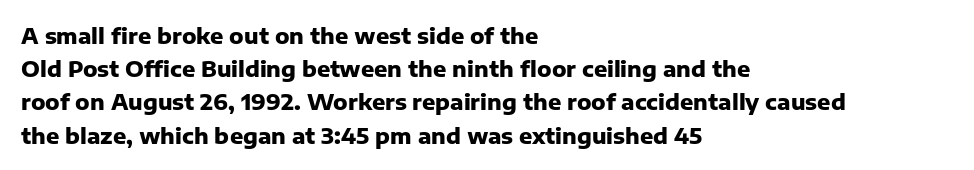
The image shows 22 px bold type, upright; set left-aligned, normal line spacing (1.51x), normal letter spacing, not underlined.
